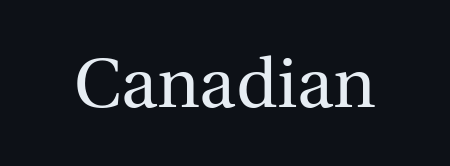
Q: Is the text bold? A: No.
Q: Is the text italic (slanted)? A: No, it is upright.
Q: Is the typeface a serif or a sans-serif typeface? A: Serif.
Q: Is the text underlined? A: No.
Q: Is the spacing between letters normal or unusually wide? A: Normal.
Q: Width (condensed, normal, or wide)? A: Normal.
Q: x-height? A: Medium.
Q: Monospaced? A: No.
